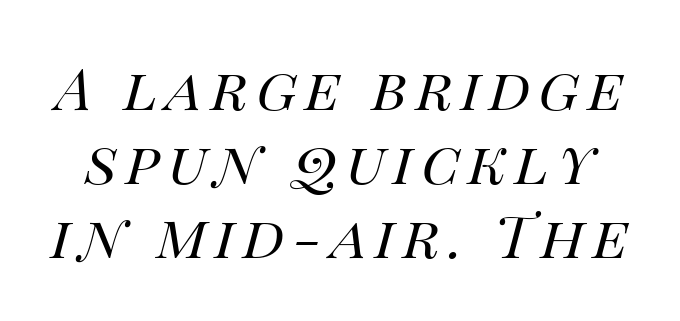
Do the characters align in a grid? No, the font is proportional. The typesetting does not lean heavy: it is not bold. Summary of vertical rhythm: regular, with standard interline spacing. Characters are canted at an angle relative to the baseline's perpendicular. Letters rest on an invisible, unmarked baseline.
